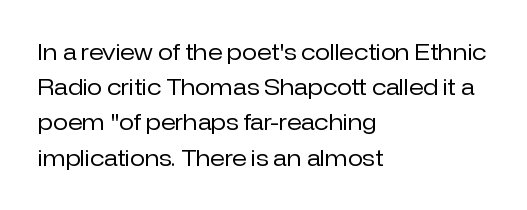
Q: Is the text bold? A: No.
Q: Is the text italic (slanted)? A: No, it is upright.
Q: Is the text underlined? A: No.
Q: How is the paragraph aligned? A: Left-aligned.
Q: Is the spacing between letters normal or unusually wide? A: Normal.
Q: Is the spacing between lines tight, normal or loose? A: Normal.
